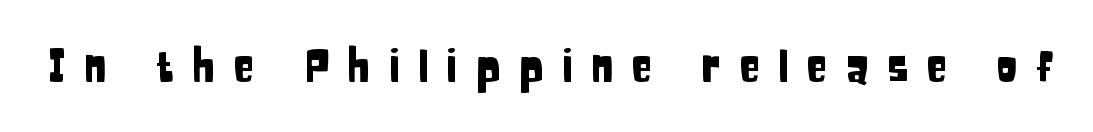
{"serif": "no", "italic": "no", "width": "condensed", "stroke_contrast": "low", "x_height": "large", "monospaced": "no", "underline": "no", "letter_spacing": "wide", "letter_spacing_em": 0.38, "glyph_px": 45}
